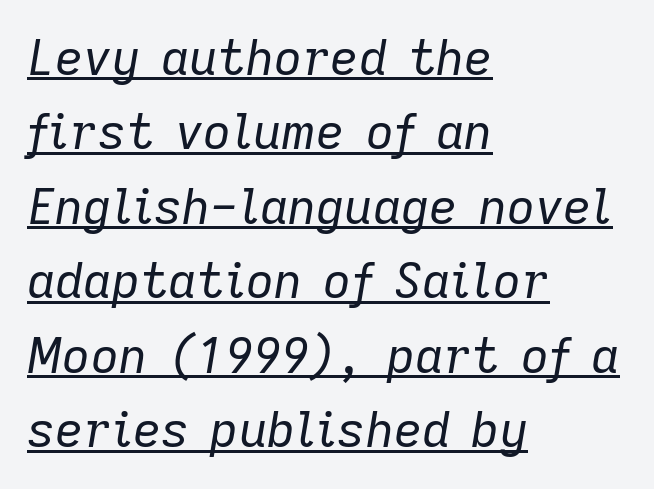
The image shows 49 px regular-weight type, italic (leaning right); set left-aligned, normal line spacing (1.52x), normal letter spacing, underlined; low stroke contrast and a medium x-height.
